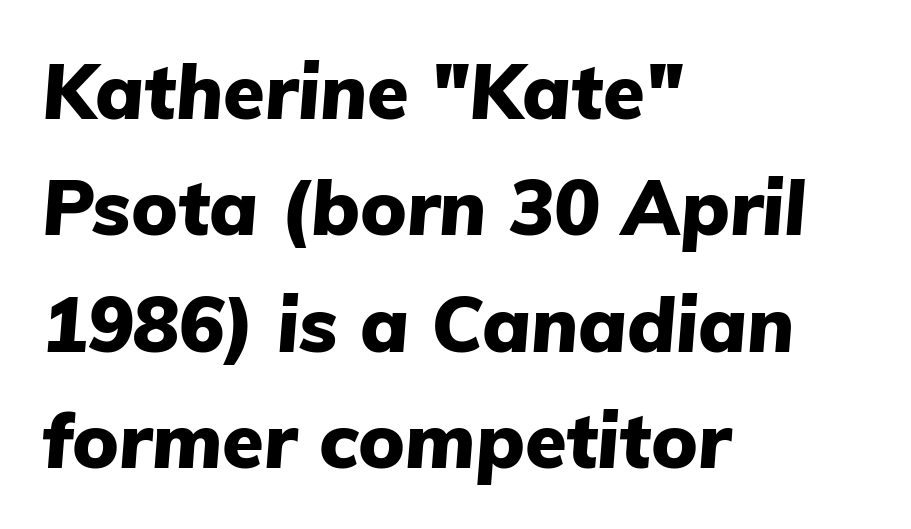
{"italic": "yes", "lean": "right", "slant_degrees": 5, "bold": "yes", "weight": "heavy", "width": "normal", "stroke_contrast": "low", "x_height": "medium", "monospaced": "no", "underline": "no", "align": "left", "line_spacing": "normal", "line_spacing_ratio": 1.53, "letter_spacing": "normal", "letter_spacing_em": 0.0, "glyph_px": 76}
